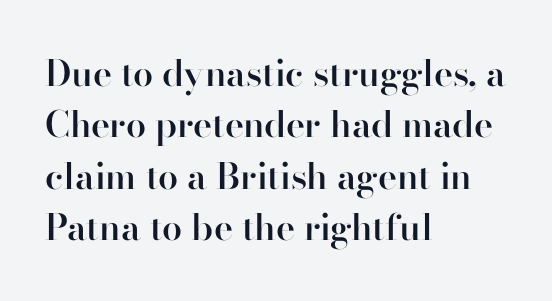
{"serif": "yes", "italic": "no", "bold": "semi", "weight": "semibold", "width": "normal", "stroke_contrast": "high", "x_height": "small", "monospaced": "no", "underline": "no", "align": "left", "line_spacing": "normal", "line_spacing_ratio": 1.43, "letter_spacing": "normal", "letter_spacing_em": 0.0, "glyph_px": 36}
